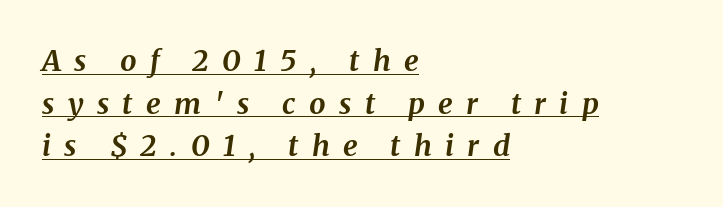
{"serif": "yes", "italic": "yes", "lean": "right", "slant_degrees": 8, "bold": "yes", "weight": "bold", "width": "normal", "stroke_contrast": "medium", "x_height": "medium", "monospaced": "no", "underline": "yes", "align": "left", "line_spacing": "normal", "line_spacing_ratio": 1.47, "letter_spacing": "wide", "letter_spacing_em": 0.46, "glyph_px": 29}
